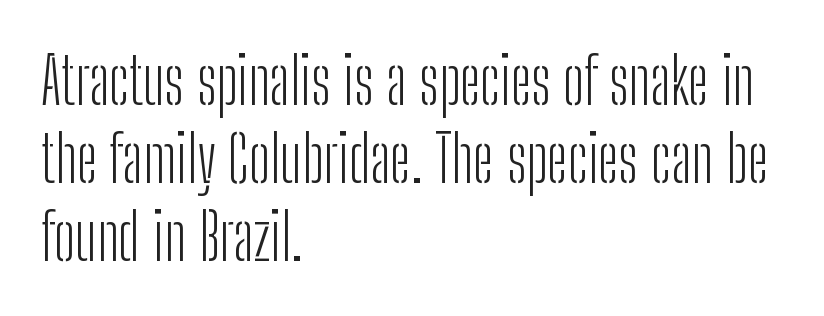
{"serif": "no", "italic": "no", "bold": "no", "weight": "light", "width": "condensed", "stroke_contrast": "low", "x_height": "medium", "monospaced": "no", "underline": "no", "align": "left", "line_spacing_ratio": 1.2, "letter_spacing": "normal", "letter_spacing_em": 0.0, "glyph_px": 65}
